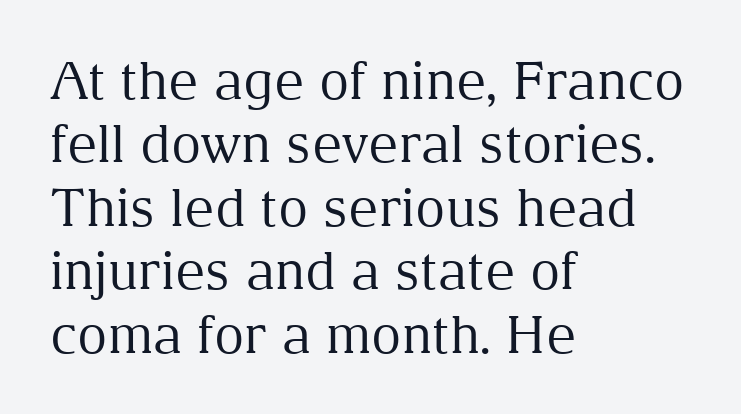
The face used here is seriffed, in the tradition of book romans. Spacing between characters is what you'd get straight out of the box. Weight class: somewhere from thin through regular. If you drew a line through each stem, it would be perfectly vertical. The setting favours the left margin, as ordinary paragraphs usually do.
